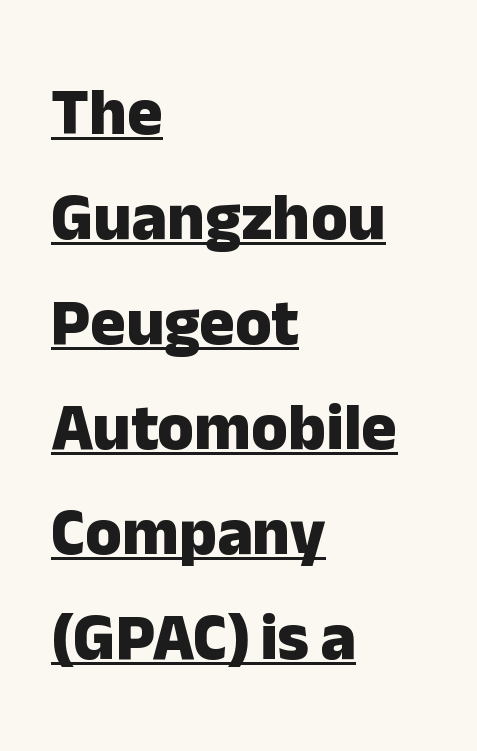
The image shows 66 px heavy sans-serif type, upright; set left-aligned, normal line spacing (1.59x), normal letter spacing, underlined; low stroke contrast and a medium x-height.
